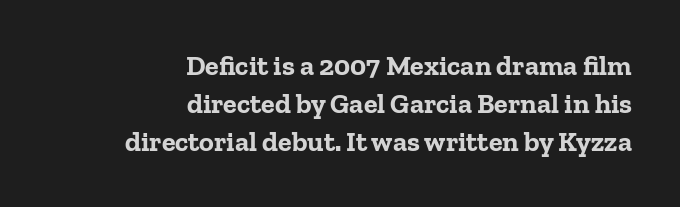
{"serif": "yes", "italic": "no", "bold": "yes", "weight": "bold", "width": "normal", "stroke_contrast": "low", "x_height": "medium", "monospaced": "no", "underline": "no", "align": "right", "line_spacing": "normal", "line_spacing_ratio": 1.35, "letter_spacing": "normal", "letter_spacing_em": 0.0, "glyph_px": 28}
